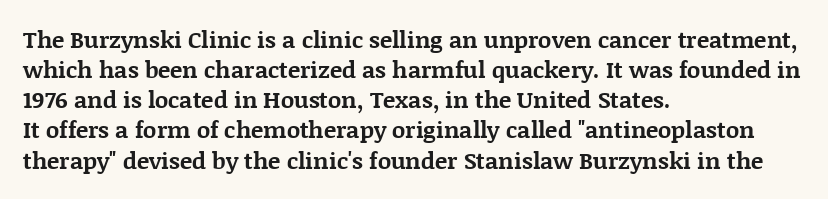
Q: Is the text bold? A: Yes.
Q: Is the text italic (slanted)? A: No, it is upright.
Q: Is the text underlined? A: No.
Q: How is the paragraph aligned? A: Left-aligned.
Q: Is the spacing between letters normal or unusually wide? A: Normal.
Q: Is the spacing between lines tight, normal or loose? A: Normal.
